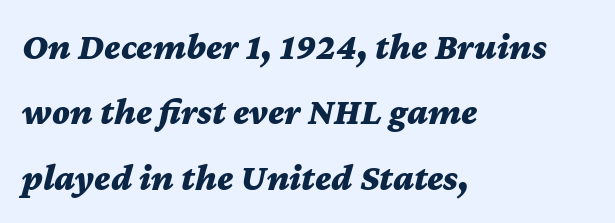
{"italic": "yes", "lean": "right", "slant_degrees": 12, "bold": "yes", "weight": "bold", "width": "wide", "stroke_contrast": "medium", "x_height": "medium", "monospaced": "no", "underline": "no", "align": "left", "line_spacing_ratio": 1.77, "letter_spacing": "normal", "letter_spacing_em": 0.0, "glyph_px": 37}
